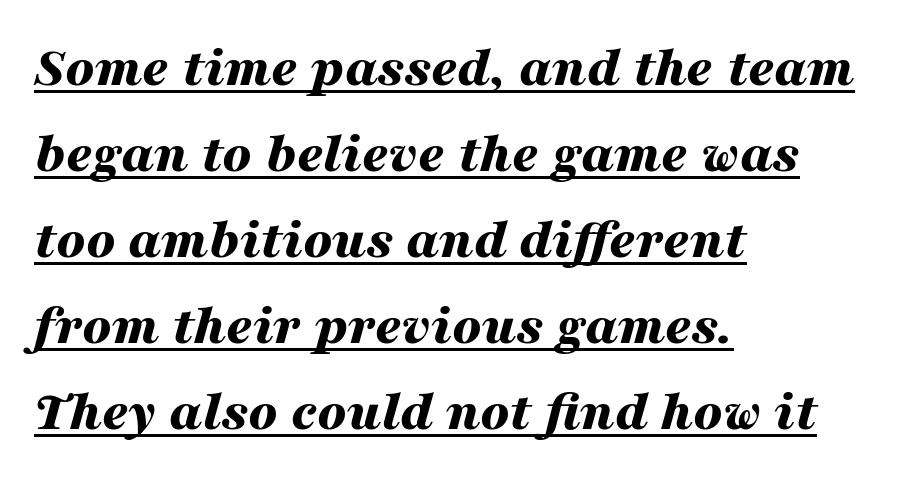
A continuous stroke trails under the words, as in a hyperlink. Glyph-to-glyph distance matches everyday printed text. As a designer I'd log this as weight 700, bold. The letters are slanted; this is an italic face. Looks like regular typesetting: each glyph gets only the width it needs. This rendering uses left alignment, leaving the right contour irregular.
